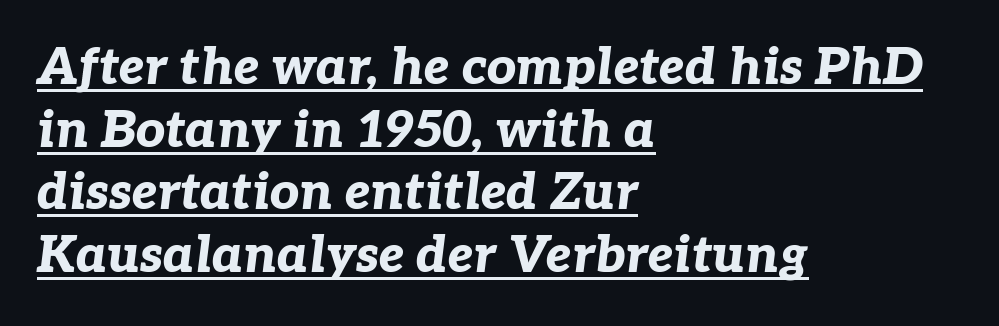
Q: Is the text bold? A: Yes.
Q: Is the text italic (slanted)? A: Yes, it leans right by about 7 degrees.
Q: Is the text underlined? A: Yes.
Q: How is the paragraph aligned? A: Left-aligned.
Q: Is the spacing between letters normal or unusually wide? A: Normal.
Q: Width (condensed, normal, or wide)? A: Normal.
Q: Stroke contrast? A: Low.
Q: x-height? A: Medium.
Q: Monospaced? A: No.
